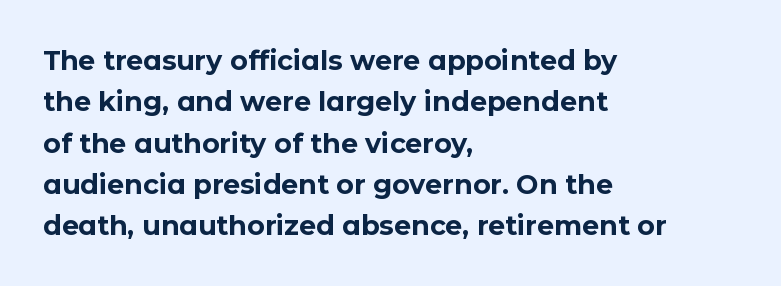
{"italic": "no", "bold": "yes", "underline": "no", "align": "left", "line_spacing": "normal", "line_spacing_ratio": 1.53, "letter_spacing": "normal", "letter_spacing_em": 0.0, "glyph_px": 27}
